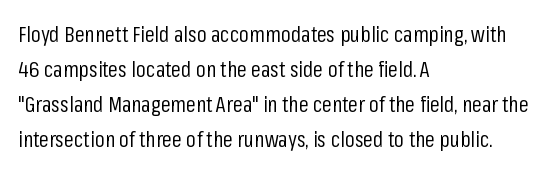
Every stem runs plumb, perpendicular to the baseline. Ink coverage per letter is moderate at most. Does extra space separate the letters? No, they use regular spacing. Line starts are locked; line ends wander. If you measured baseline to baseline, you'd find a middling distance.
